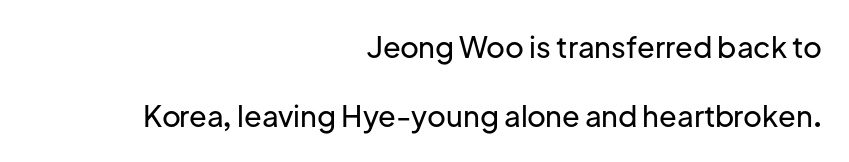
Q: Is the text italic (slanted)? A: No, it is upright.
Q: Is the typeface a serif or a sans-serif typeface? A: Sans-serif.
Q: Is the text underlined? A: No.
Q: How is the paragraph aligned? A: Right-aligned.
Q: Is the spacing between letters normal or unusually wide? A: Normal.
Q: Is the spacing between lines tight, normal or loose? A: Loose.
Q: Width (condensed, normal, or wide)? A: Normal.
Q: Stroke contrast? A: Low.
Q: x-height? A: Medium.
Q: Monospaced? A: No.
